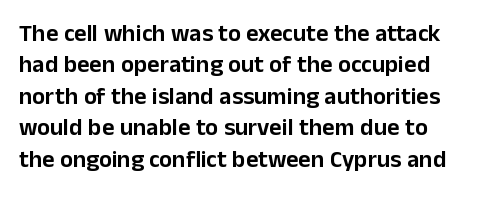
The image shows 24 px text type, upright; set normal line spacing (1.31x), normal letter spacing, not underlined.
